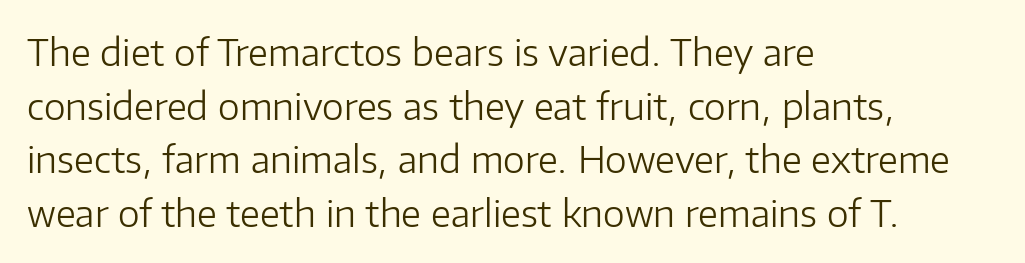
{"serif": "no", "italic": "no", "bold": "no", "weight": "light", "width": "normal", "stroke_contrast": "low", "x_height": "medium", "monospaced": "no", "underline": "no", "align": "left", "line_spacing": "normal", "line_spacing_ratio": 1.45, "letter_spacing": "normal", "letter_spacing_em": 0.0, "glyph_px": 37}
